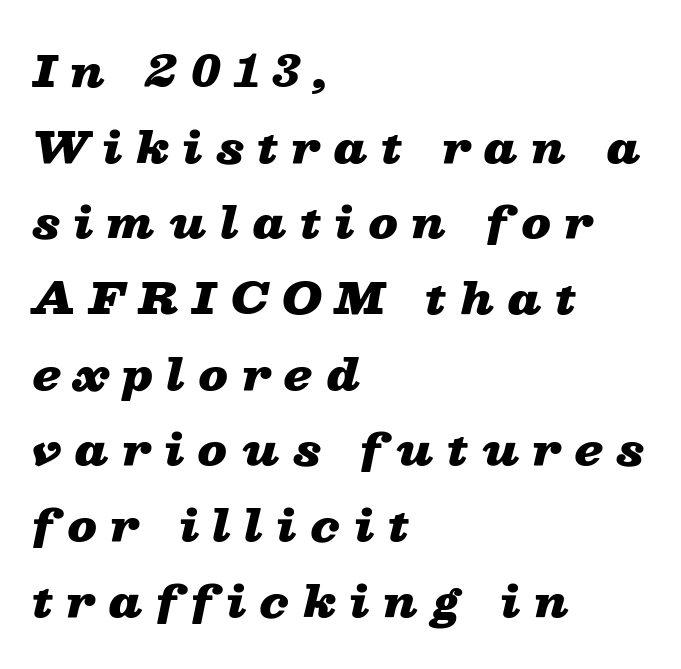
The image shows 43 px heavy, wide type, italic (leaning right); set left-aligned, line spacing 1.76x, unusually wide letter spacing (+0.32 em), not underlined; low stroke contrast and a medium x-height.
